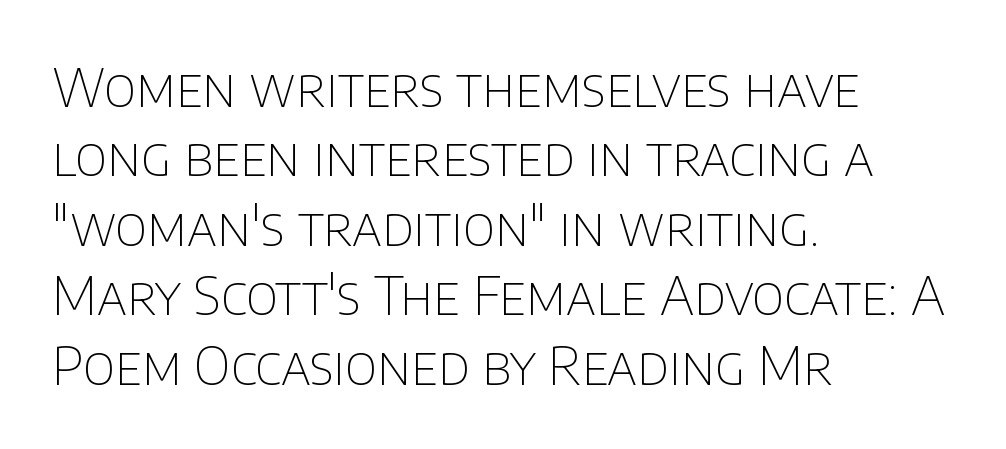
{"serif": "no", "italic": "no", "bold": "no", "weight": "thin", "width": "normal", "stroke_contrast": "low", "x_height": "large", "monospaced": "no", "underline": "no", "align": "left", "line_spacing": "normal", "line_spacing_ratio": 1.31, "letter_spacing": "normal", "letter_spacing_em": 0.0, "glyph_px": 53}
